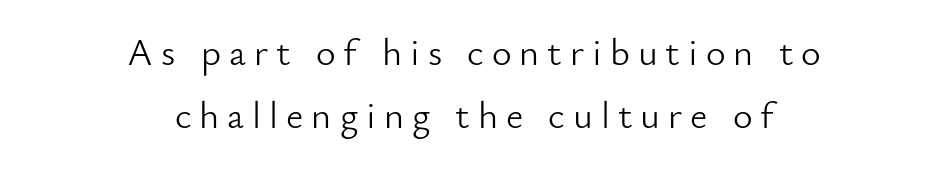
{"serif": "no", "italic": "no", "bold": "no", "weight": "light", "width": "normal", "stroke_contrast": "low", "x_height": "small", "monospaced": "no", "underline": "no", "align": "center", "line_spacing": "normal", "line_spacing_ratio": 1.65, "letter_spacing": "wide", "letter_spacing_em": 0.21, "glyph_px": 38}
